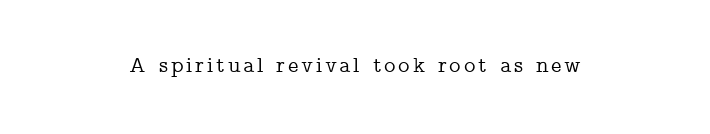
{"italic": "no", "underline": "no", "align": "center", "glyph_px": 22}
